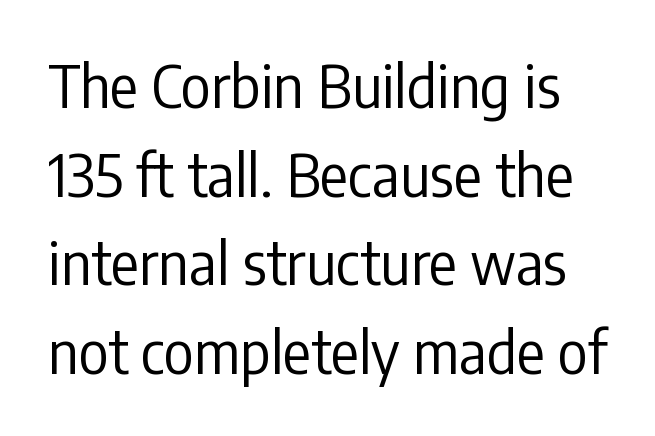
{"serif": "no", "italic": "no", "bold": "no", "weight": "regular", "width": "condensed", "stroke_contrast": "low", "x_height": "medium", "monospaced": "no", "underline": "no", "line_spacing": "normal", "line_spacing_ratio": 1.53, "letter_spacing": "normal", "letter_spacing_em": 0.0, "glyph_px": 58}
